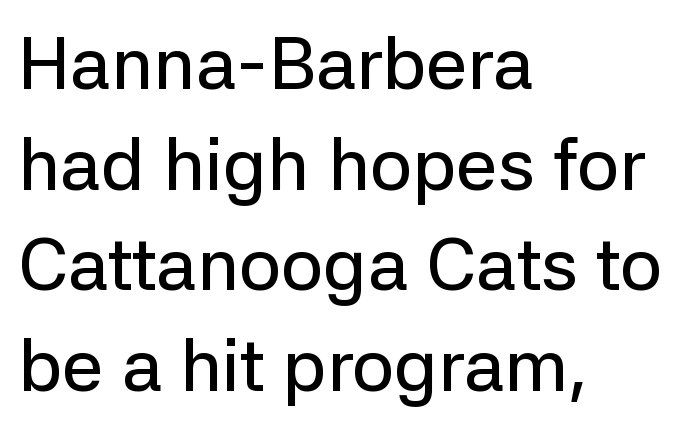
Q: Is the text italic (slanted)? A: No, it is upright.
Q: Is the typeface a serif or a sans-serif typeface? A: Sans-serif.
Q: Is the text underlined? A: No.
Q: How is the paragraph aligned? A: Left-aligned.
Q: Is the spacing between letters normal or unusually wide? A: Normal.
Q: Is the spacing between lines tight, normal or loose? A: Normal.
Q: Width (condensed, normal, or wide)? A: Normal.
Q: Stroke contrast? A: Low.
Q: x-height? A: Medium.
Q: Monospaced? A: No.
